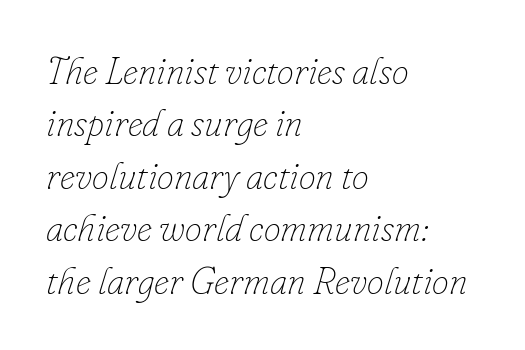
{"italic": "yes", "lean": "right", "slant_degrees": 16, "bold": "no", "weight": "thin", "width": "normal", "stroke_contrast": "low", "x_height": "small", "monospaced": "no", "underline": "no", "align": "left", "line_spacing": "normal", "line_spacing_ratio": 1.38, "letter_spacing": "normal", "letter_spacing_em": 0.0, "glyph_px": 38}
